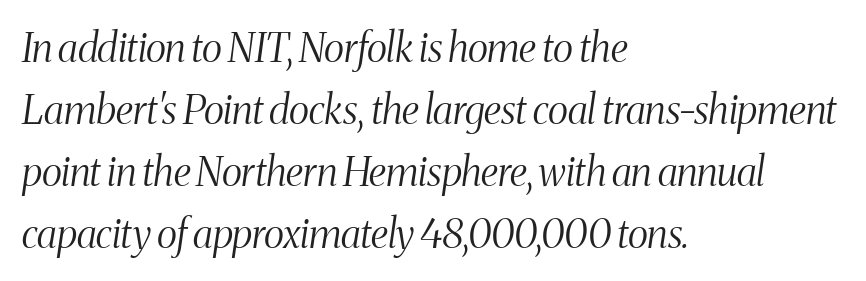
The image shows 40 px light, condensed serif type, italic (leaning right); set left-aligned, normal line spacing (1.55x), normal letter spacing, not underlined; medium stroke contrast and a medium x-height.
